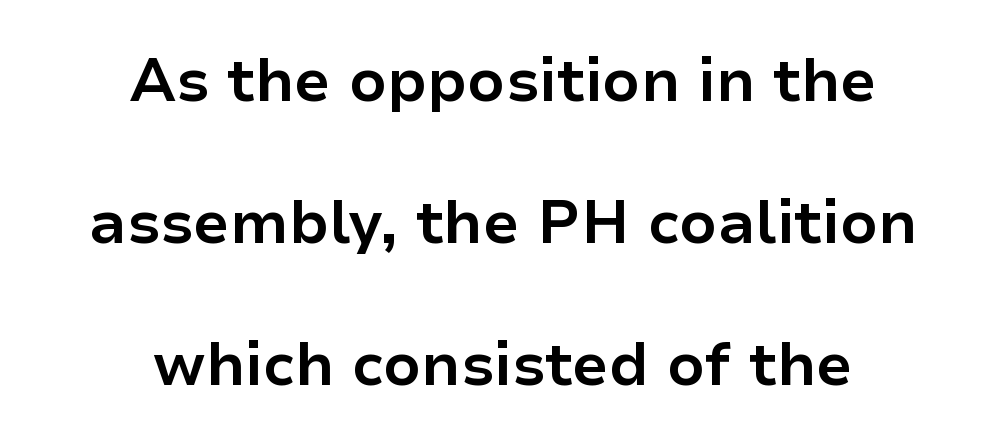
{"serif": "no", "italic": "no", "bold": "yes", "weight": "bold", "width": "normal", "stroke_contrast": "low", "x_height": "medium", "monospaced": "no", "underline": "no", "align": "center", "line_spacing": "loose", "line_spacing_ratio": 2.37, "letter_spacing": "normal", "letter_spacing_em": 0.0, "glyph_px": 60}
